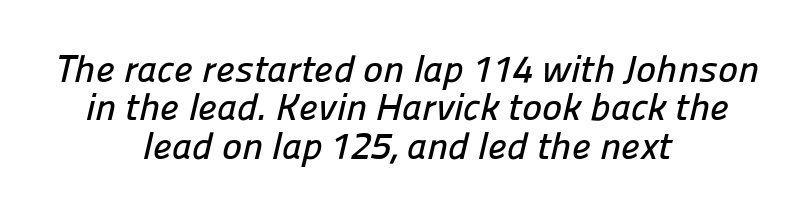
The image shows 38 px sans-serif type; set centered, tight line spacing (1.01x), normal letter spacing, not underlined; low stroke contrast and a medium x-height.
